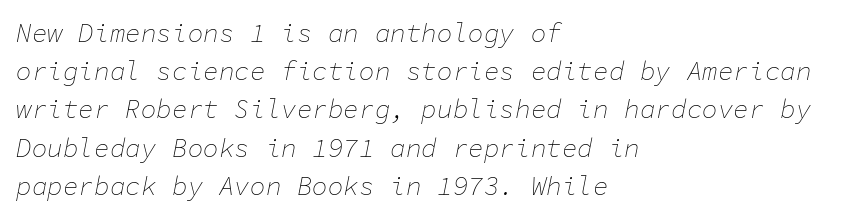
The image shows 26 px text type, italic (leaning right); set left-aligned, normal line spacing (1.47x), normal letter spacing, not underlined.
